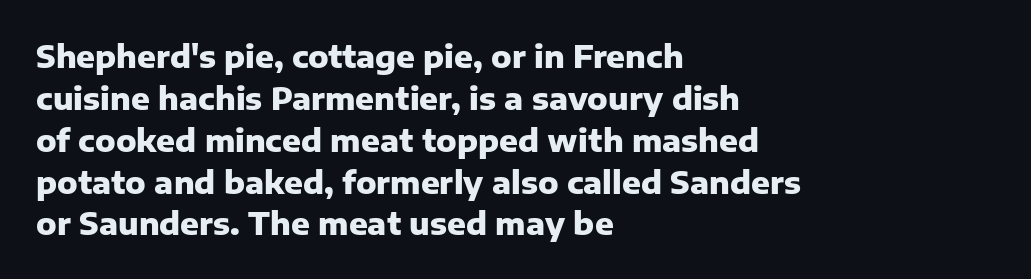
{"serif": "no", "italic": "no", "bold": "yes", "weight": "heavy", "width": "normal", "stroke_contrast": "low", "x_height": "medium", "monospaced": "no", "underline": "no", "align": "left", "line_spacing": "normal", "line_spacing_ratio": 1.35, "letter_spacing": "normal", "letter_spacing_em": 0.0, "glyph_px": 31}
